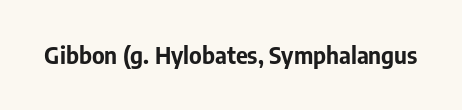
{"italic": "no", "bold": "yes", "underline": "no", "letter_spacing": "normal", "letter_spacing_em": 0.0, "glyph_px": 23}
